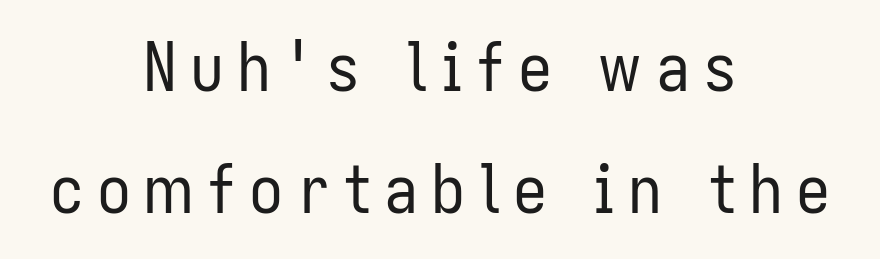
The image shows 68 px regular-weight, condensed sans-serif type, upright; set centered, line spacing 1.8x, not underlined; low stroke contrast and a medium x-height.
